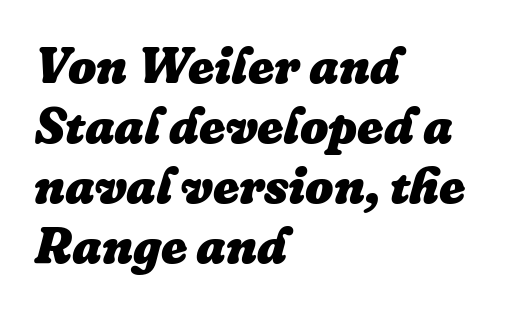
The image shows 50 px heavy type, italic (leaning right); set left-aligned, line spacing 1.2x, normal letter spacing, not underlined; low stroke contrast and a medium x-height.
